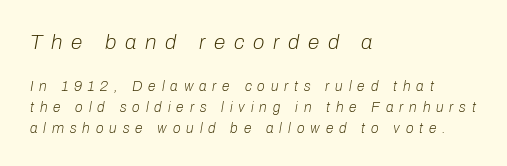
Q: Is the text bold? A: No.
Q: Is the text italic (slanted)? A: Yes, it leans right by about 10 degrees.
Q: Is the text underlined? A: No.
Q: How is the paragraph aligned? A: Left-aligned.
Q: Is the spacing between letters normal or unusually wide? A: Unusually wide.
Q: Is the spacing between lines tight, normal or loose? A: Normal.
Q: Which block of text is set in a larger size, the first (top) or the second (bottom)? A: The first (top) one.
